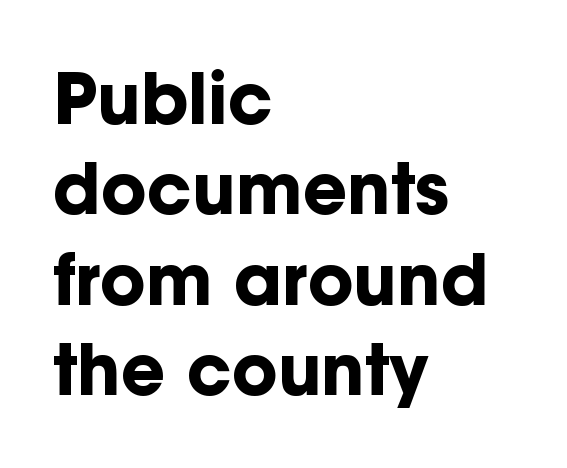
{"serif": "no", "italic": "no", "bold": "yes", "weight": "bold", "width": "normal", "stroke_contrast": "low", "x_height": "medium", "monospaced": "no", "underline": "no", "align": "left", "line_spacing": "normal", "line_spacing_ratio": 1.31, "letter_spacing": "normal", "letter_spacing_em": 0.0, "glyph_px": 69}
